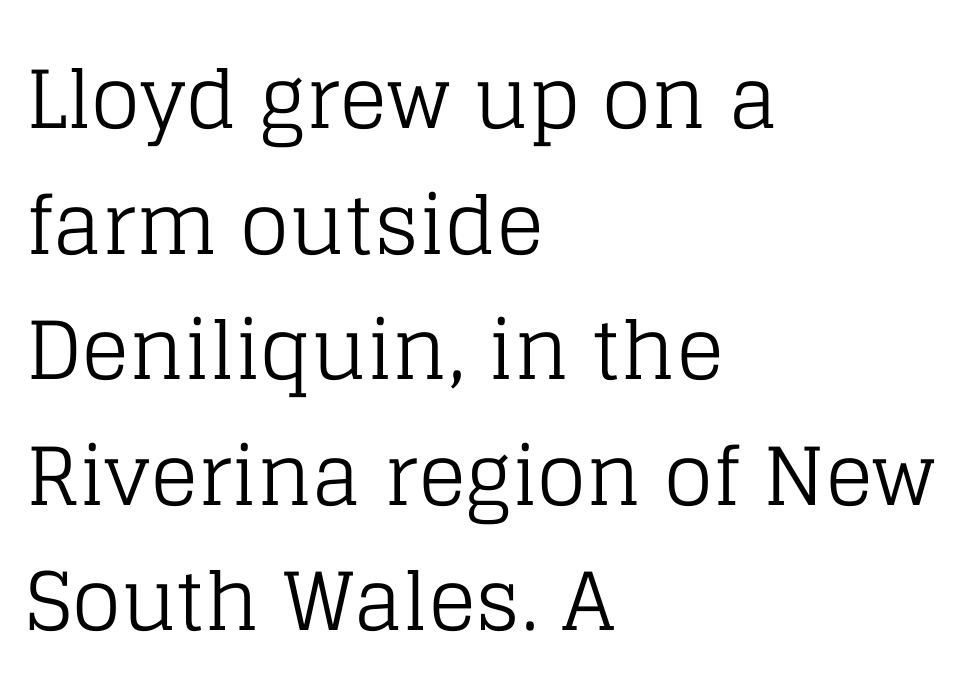
The image shows 80 px regular-weight serif type, upright; set left-aligned, normal line spacing (1.57x), normal letter spacing, not underlined; low stroke contrast and a large x-height.
